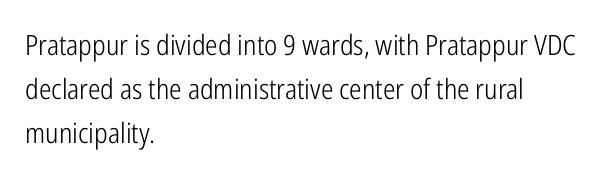
Q: Is the text bold? A: No.
Q: Is the text italic (slanted)? A: No, it is upright.
Q: Is the typeface a serif or a sans-serif typeface? A: Sans-serif.
Q: Is the text underlined? A: No.
Q: How is the paragraph aligned? A: Left-aligned.
Q: Is the spacing between letters normal or unusually wide? A: Normal.
Q: Is the spacing between lines tight, normal or loose? A: Normal.
Q: Width (condensed, normal, or wide)? A: Condensed.
Q: Stroke contrast? A: Low.
Q: x-height? A: Medium.
Q: Monospaced? A: No.
